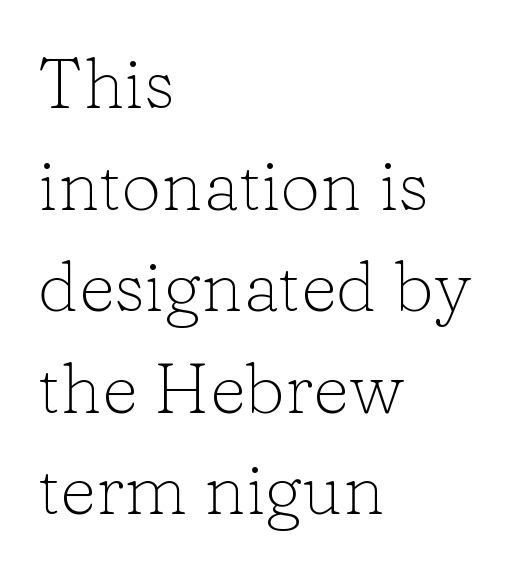
Spacing verdict: proportional, widths tailored to each character. The glyphs are unaccompanied by any horizontal stroke below them. This rendering uses left alignment, leaving the right contour irregular. Quick note: interline space is typical. When letters stand straight like this, we call the style roman or upright. Letter spacing: default.
